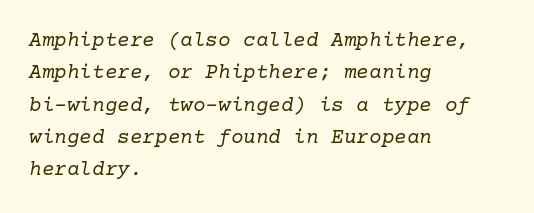
Posture: slanted. The cut favours lightness, reaching ordinary text weight at its darkest. Each word holds together tightly as a unit, with standard inter-letter gaps. The passage shown is not underscored anywhere. Line starts are locked; line ends wander.
